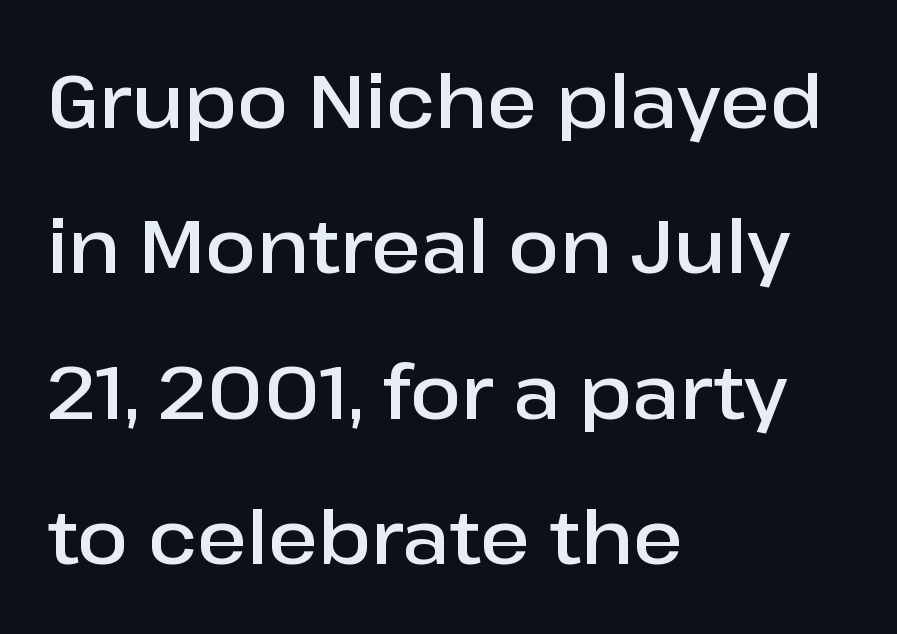
Q: Is the text bold? A: Semi-bold.
Q: Is the text italic (slanted)? A: No, it is upright.
Q: Is the typeface a serif or a sans-serif typeface? A: Sans-serif.
Q: Is the text underlined? A: No.
Q: How is the paragraph aligned? A: Left-aligned.
Q: Is the spacing between letters normal or unusually wide? A: Normal.
Q: Is the spacing between lines tight, normal or loose? A: Loose.
Q: Width (condensed, normal, or wide)? A: Normal.
Q: Stroke contrast? A: Low.
Q: x-height? A: Medium.
Q: Monospaced? A: No.
